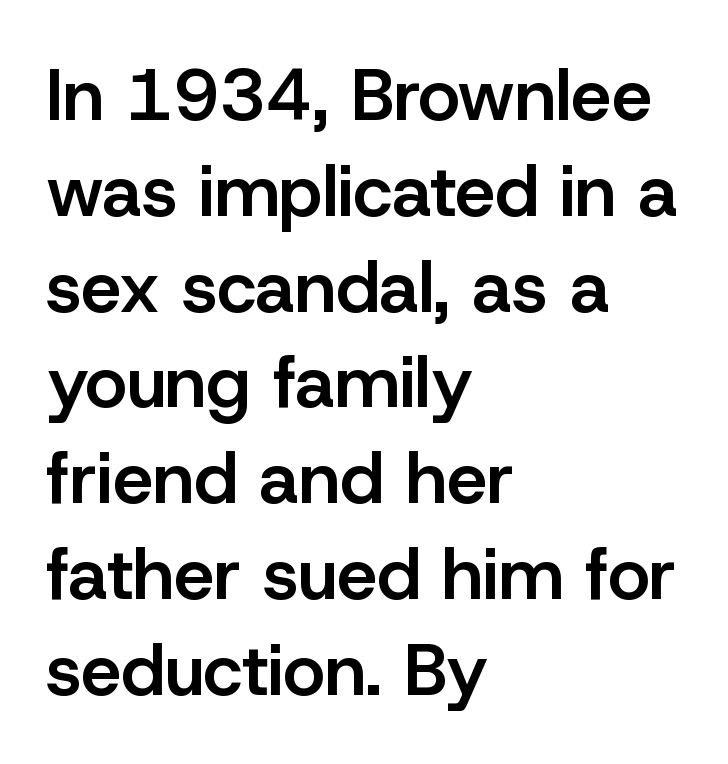
The image shows 72 px semibold sans-serif type, upright; set left-aligned, normal line spacing (1.33x), normal letter spacing, not underlined; low stroke contrast and a medium x-height.
